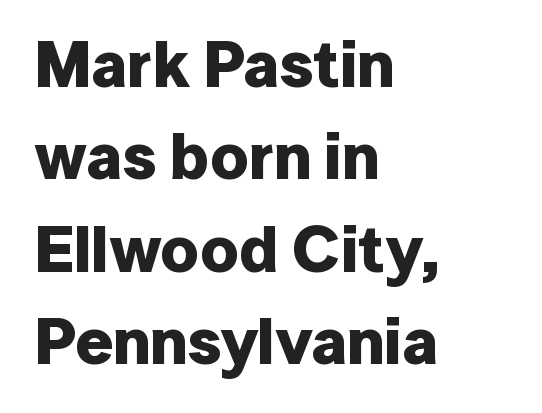
Q: Is the text bold? A: Yes.
Q: Is the text italic (slanted)? A: No, it is upright.
Q: Is the typeface a serif or a sans-serif typeface? A: Sans-serif.
Q: Is the text underlined? A: No.
Q: How is the paragraph aligned? A: Left-aligned.
Q: Is the spacing between letters normal or unusually wide? A: Normal.
Q: Is the spacing between lines tight, normal or loose? A: Normal.
Q: Width (condensed, normal, or wide)? A: Normal.
Q: Stroke contrast? A: Low.
Q: x-height? A: Medium.
Q: Monospaced? A: No.
